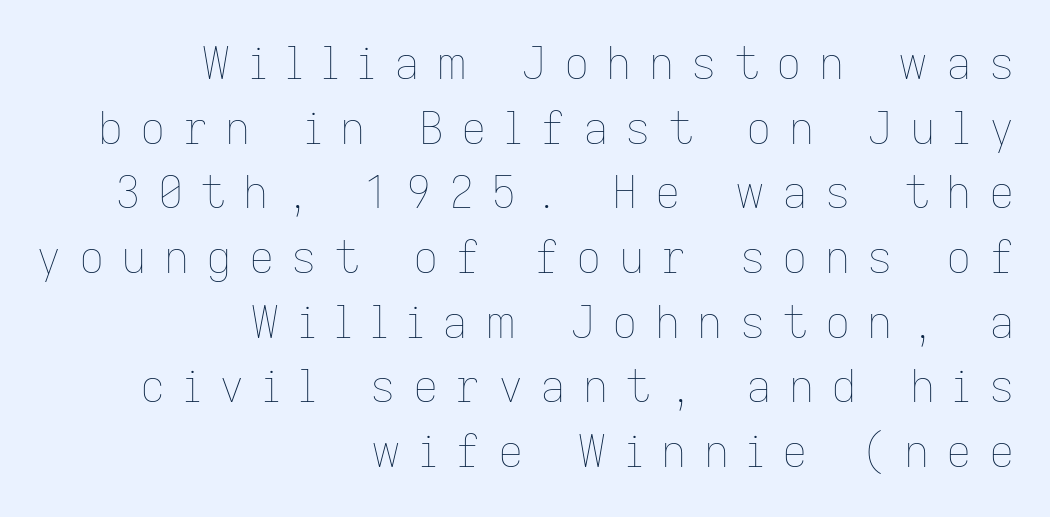
The image shows 44 px thin type, upright; set right-aligned, normal line spacing (1.47x), unusually wide letter spacing (+0.39 em), not underlined; low stroke contrast and a medium x-height.
